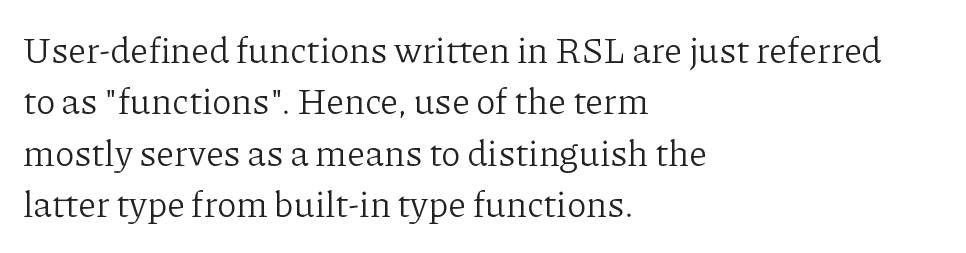
{"serif": "yes", "italic": "no", "bold": "no", "weight": "light", "width": "normal", "stroke_contrast": "low", "x_height": "medium", "monospaced": "no", "underline": "no", "align": "left", "line_spacing": "normal", "line_spacing_ratio": 1.43, "letter_spacing": "normal", "letter_spacing_em": 0.0, "glyph_px": 36}
